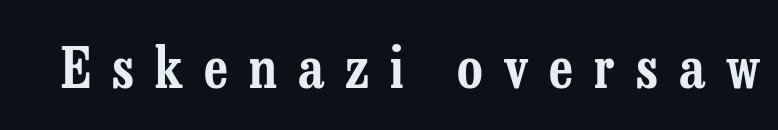
Note the varied advance widths — an 'i' is clearly narrower than an 'm'. The font family rendered here belongs to the serif group. In terms of posture, this sample is upright. This rendering features lettering with no underline.
